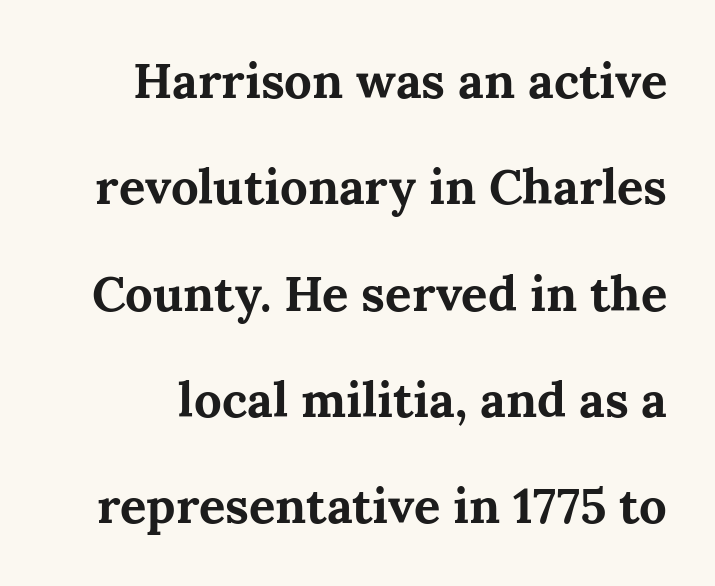
Q: Is the text bold? A: Yes.
Q: Is the text italic (slanted)? A: No, it is upright.
Q: Is the typeface a serif or a sans-serif typeface? A: Serif.
Q: Is the text underlined? A: No.
Q: Is the spacing between letters normal or unusually wide? A: Normal.
Q: Is the spacing between lines tight, normal or loose? A: Loose.
Q: Width (condensed, normal, or wide)? A: Normal.
Q: Stroke contrast? A: Medium.
Q: x-height? A: Medium.
Q: Monospaced? A: No.
